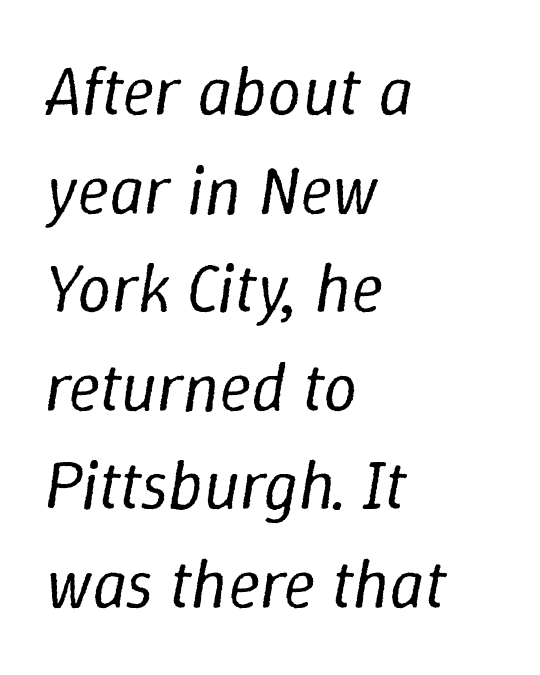
The gap between lines stays unmarked. Style check: oblique. The passage is arranged the way most books set body copy — flush left. You could not count columns in this text — the font is proportionally spaced.
